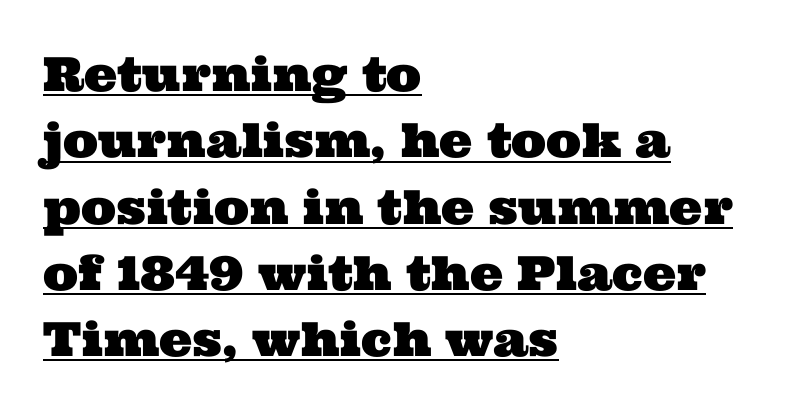
The image shows 47 px wide serif type; set left-aligned, normal line spacing (1.41x), normal letter spacing, underlined; medium stroke contrast and a medium x-height.
